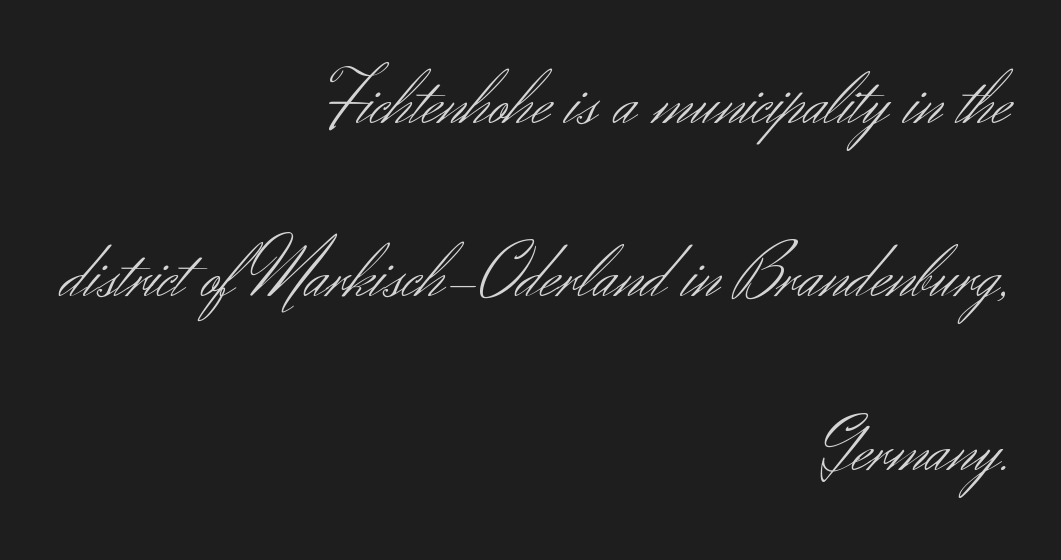
Q: Is the text bold? A: No.
Q: Is the text italic (slanted)? A: Yes.
Q: Is the typeface a serif or a sans-serif typeface? A: Sans-serif.
Q: Is the text underlined? A: No.
Q: How is the paragraph aligned? A: Right-aligned.
Q: Is the spacing between letters normal or unusually wide? A: Normal.
Q: Is the spacing between lines tight, normal or loose? A: Loose.
Q: Width (condensed, normal, or wide)? A: Normal.
Q: Stroke contrast? A: Medium.
Q: x-height? A: Small.
Q: Monospaced? A: No.
